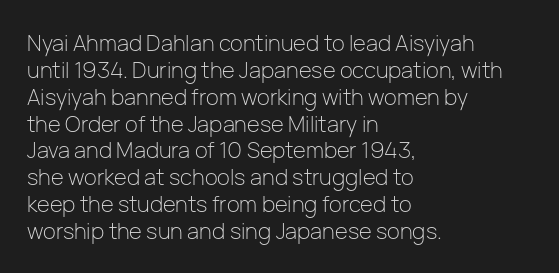
Honestly, the letter spacing is just normal — you wouldn't notice it. A student would call this left alignment; a typographer would say flush left, rag right. The font sits on the lighter half of the weight spectrum, regular included. Just letters on the line, the space beneath them empty.
